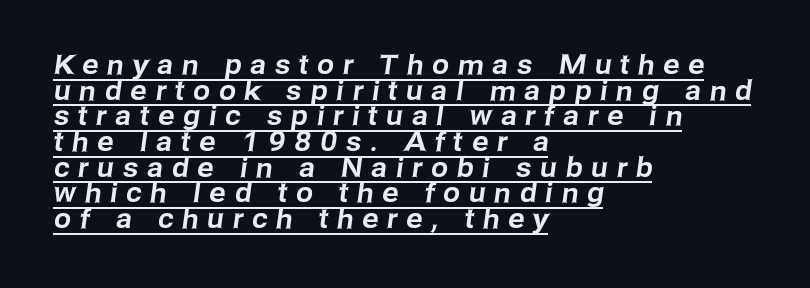
Q: Is the text underlined? A: Yes.
Q: How is the paragraph aligned? A: Left-aligned.
Q: Is the spacing between letters normal or unusually wide? A: Unusually wide.
Q: Is the spacing between lines tight, normal or loose? A: Tight.
